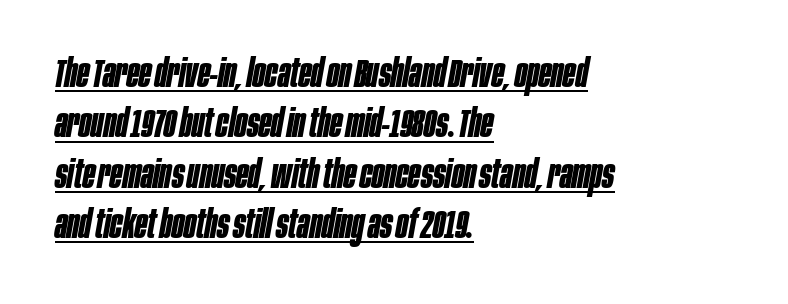
{"italic": "yes", "lean": "right", "slant_degrees": 10, "bold": "yes", "weight": "bold", "width": "condensed", "stroke_contrast": "low", "x_height": "large", "monospaced": "no", "underline": "yes", "align": "left", "line_spacing": "normal", "line_spacing_ratio": 1.26, "letter_spacing": "normal", "letter_spacing_em": 0.0, "glyph_px": 40}
